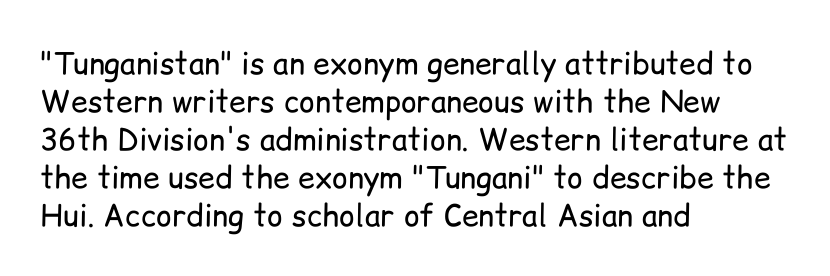
Stems and bowls with no extra thickness — not bold. You could call the tracking neutral — neither tight nor loose. Is this a fixed-width face? No — the glyphs have proportional, varying widths. The font family rendered here belongs to the sans-serif group.
